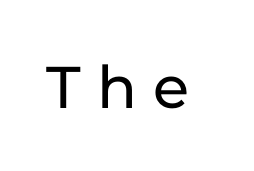
Decoration check: the copy has no underline. In terms of letterspacing, this is a distinctly airy, spread setting. A typesetter would mark this as roman, not italic. Classification — sans serif.
